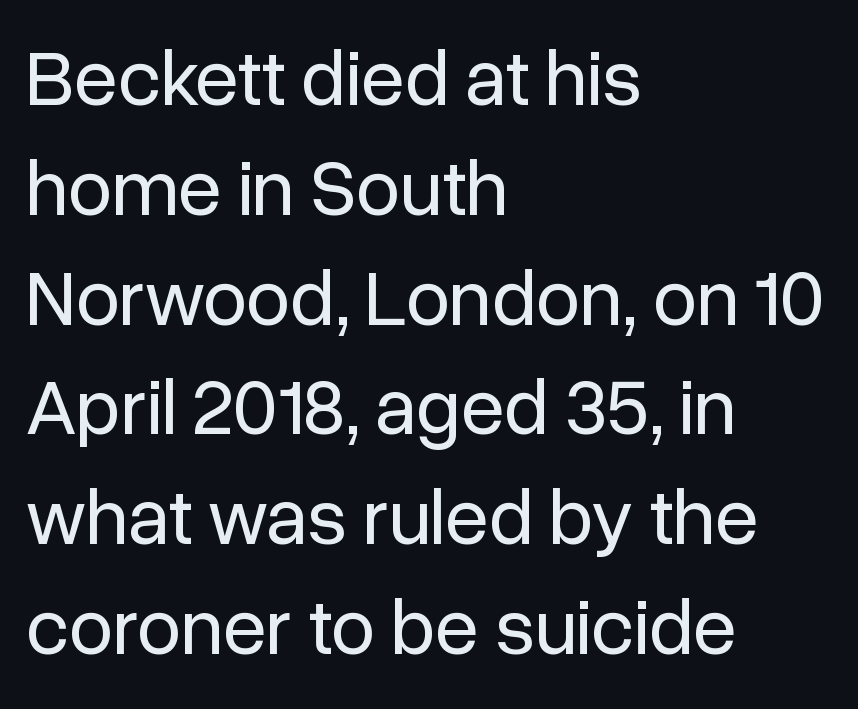
{"serif": "no", "italic": "no", "bold": "no", "weight": "regular", "width": "normal", "stroke_contrast": "low", "x_height": "medium", "monospaced": "no", "underline": "no", "align": "left", "line_spacing": "normal", "line_spacing_ratio": 1.39, "letter_spacing": "normal", "letter_spacing_em": 0.0, "glyph_px": 79}
